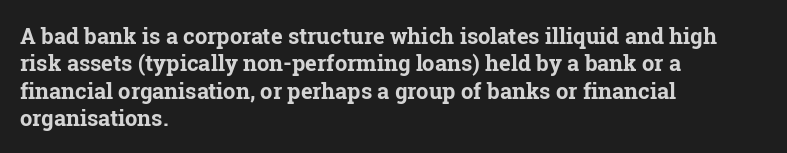
The image shows 22 px bold type, upright; set left-aligned, normal line spacing (1.25x), normal letter spacing, not underlined.
